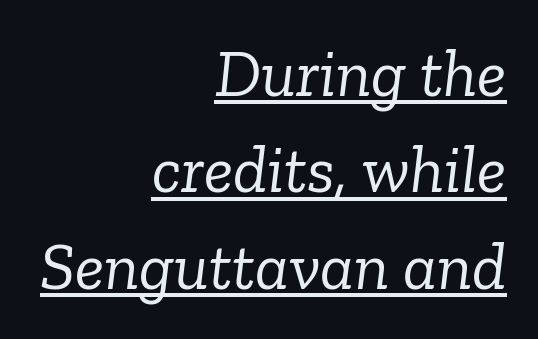
The image shows 67 px light serif type, italic (leaning right); set right-aligned, normal line spacing (1.44x), normal letter spacing, underlined; low stroke contrast and a medium x-height.
